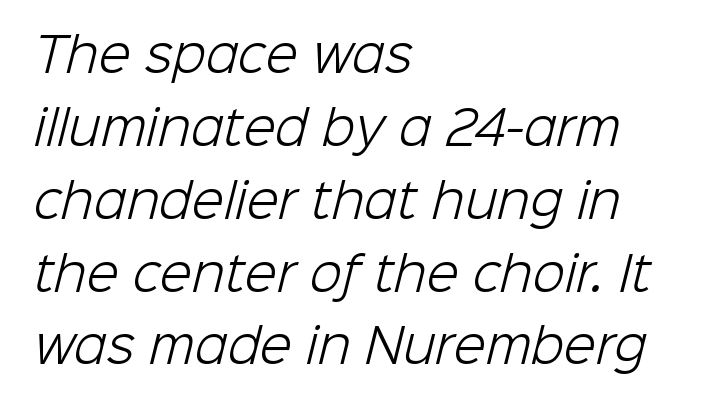
The image shows 47 px light sans-serif type; set left-aligned, normal line spacing (1.55x), normal letter spacing, not underlined; low stroke contrast and a medium x-height.
